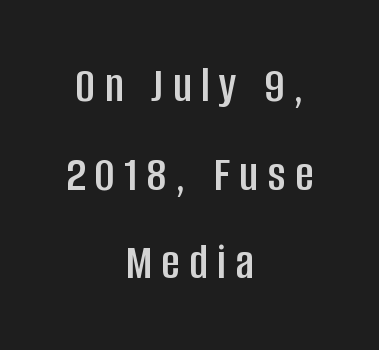
Characters remain perfectly vertical along every line. Is this a fixed-width face? No — the glyphs have proportional, varying widths. These lines stack symmetrically, like a column narrowing and widening about its center. Observe the absence of serifs on each vertical stroke in this sample.
